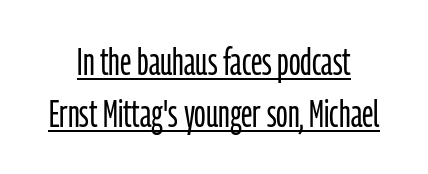
{"serif": "no", "italic": "no", "bold": "no", "weight": "light", "width": "condensed", "stroke_contrast": "low", "x_height": "medium", "monospaced": "no", "underline": "yes", "align": "center", "line_spacing": "normal", "line_spacing_ratio": 1.36, "letter_spacing": "normal", "letter_spacing_em": 0.0, "glyph_px": 38}
